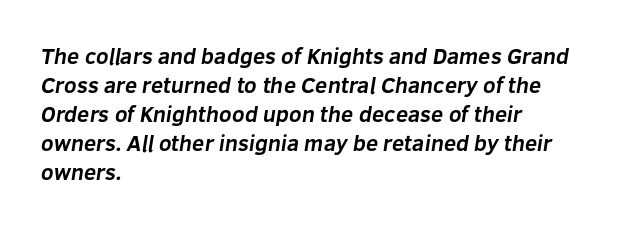
{"bold": "yes", "underline": "no", "align": "left", "line_spacing": "normal", "line_spacing_ratio": 1.32, "letter_spacing": "normal", "letter_spacing_em": 0.0, "glyph_px": 22}
